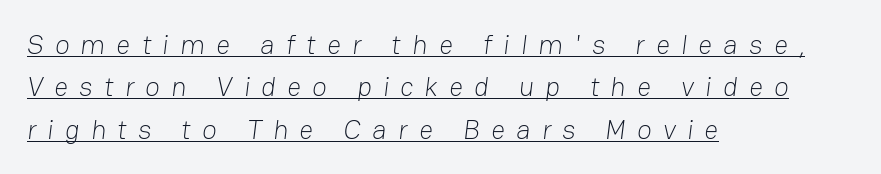
A classic flush-left, rag-right setting is used for this passage. The string is rendered with underlining switched on. Is there much room between lines? A standard amount, neither cramped nor airy. Each stroke keeps to a modest, everyday thickness or less. Substantial extra tracking has been applied to these lines.
